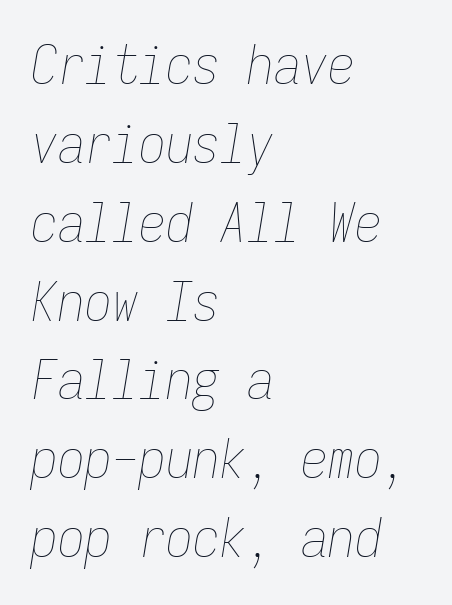
{"italic": "yes", "lean": "right", "slant_degrees": 9, "bold": "no", "weight": "thin", "width": "condensed", "stroke_contrast": "low", "x_height": "medium", "monospaced": "yes", "underline": "no", "align": "left", "line_spacing": "normal", "line_spacing_ratio": 1.46, "letter_spacing": "normal", "letter_spacing_em": 0.0, "glyph_px": 54}
